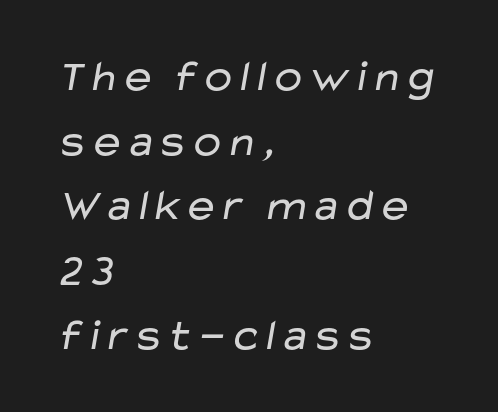
{"serif": "no", "bold": "no", "weight": "regular", "width": "wide", "stroke_contrast": "low", "x_height": "medium", "monospaced": "no", "underline": "no", "align": "left", "line_spacing": "normal", "line_spacing_ratio": 1.47, "letter_spacing": "normal", "letter_spacing_em": 0.0, "glyph_px": 44}
